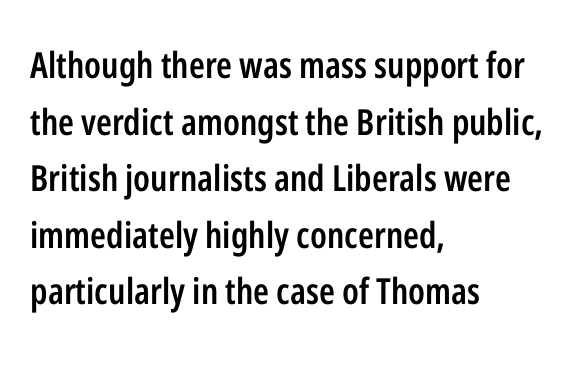
Proportional: the letters do not fall into vertical columns. Regular leading. Serif or sans? Sans — the stroke terminals are bare. The passage shown is semibold, sitting just below true bold. Short and long lines alike share a common starting point at left.
